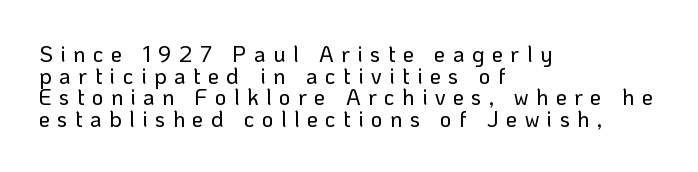
Italic? Not at all — the glyphs are vertical. Cramped leading. Every row of glyphs begins at an identical x-position on the left. In terms of letterspacing, this is a distinctly airy, spread setting. The foot of each line stays bare and open.
